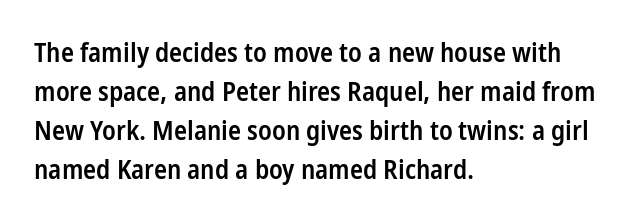
The image shows 27 px text type, upright; set left-aligned, normal line spacing (1.45x), normal letter spacing, not underlined.
